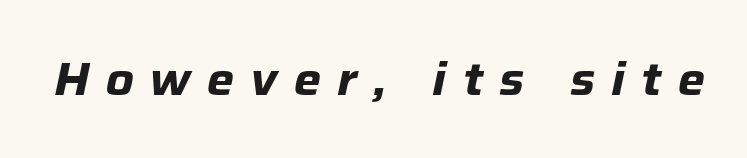
Students, this is bold: see how much ink each stroke carries. Designer's note — italics engaged. What stands out about the letter spacing? Its width — letters are far apart. Think of a printed novel: that variable character pitch is what you see here. Type without underlining.
